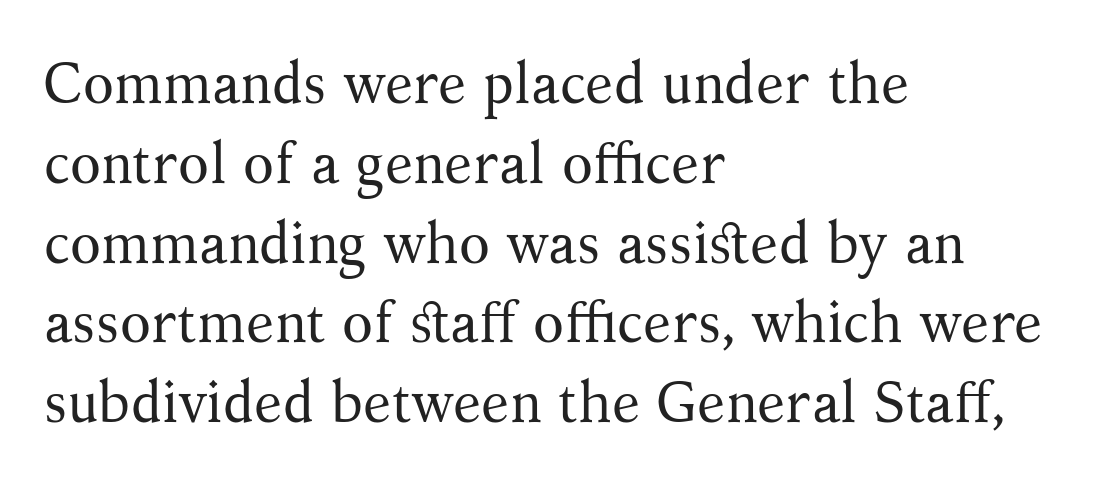
{"serif": "yes", "italic": "no", "bold": "no", "weight": "regular", "width": "normal", "stroke_contrast": "medium", "x_height": "medium", "monospaced": "no", "underline": "no", "align": "left", "line_spacing": "normal", "line_spacing_ratio": 1.4, "letter_spacing": "normal", "letter_spacing_em": 0.0, "glyph_px": 57}
